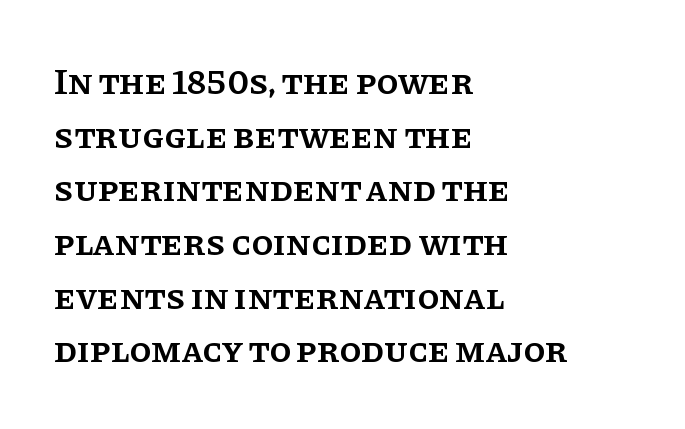
The image shows 36 px semibold serif type, upright; set left-aligned, normal line spacing (1.49x), normal letter spacing, not underlined; low stroke contrast and a large x-height.
